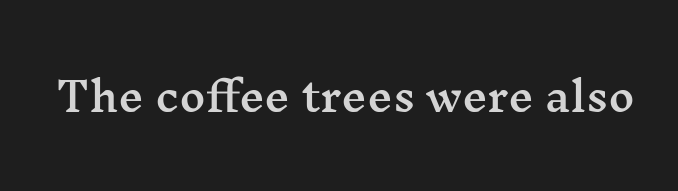
{"serif": "yes", "italic": "no", "width": "wide", "stroke_contrast": "medium", "x_height": "medium", "monospaced": "no", "underline": "no", "letter_spacing": "normal", "letter_spacing_em": 0.0, "glyph_px": 40}
